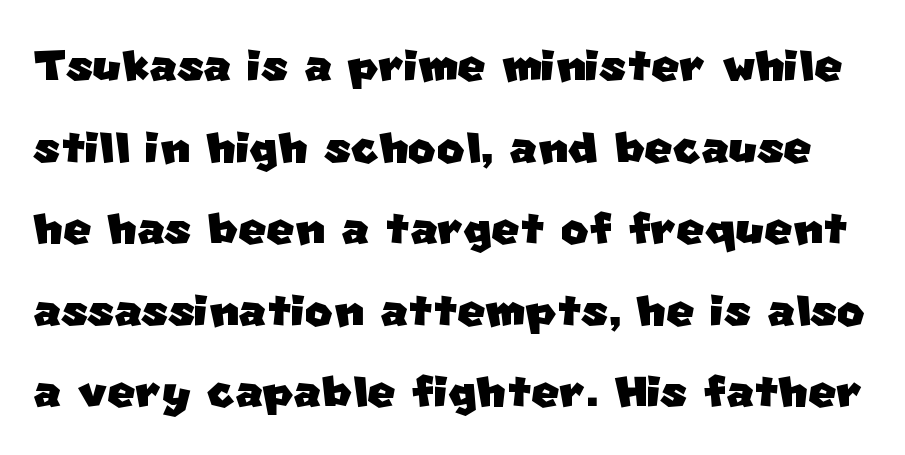
Q: Is the typeface a serif or a sans-serif typeface? A: Sans-serif.
Q: Is the text underlined? A: No.
Q: Is the spacing between letters normal or unusually wide? A: Normal.
Q: Is the spacing between lines tight, normal or loose? A: Normal.
Q: Width (condensed, normal, or wide)? A: Normal.
Q: Stroke contrast? A: Low.
Q: x-height? A: Large.
Q: Monospaced? A: No.
